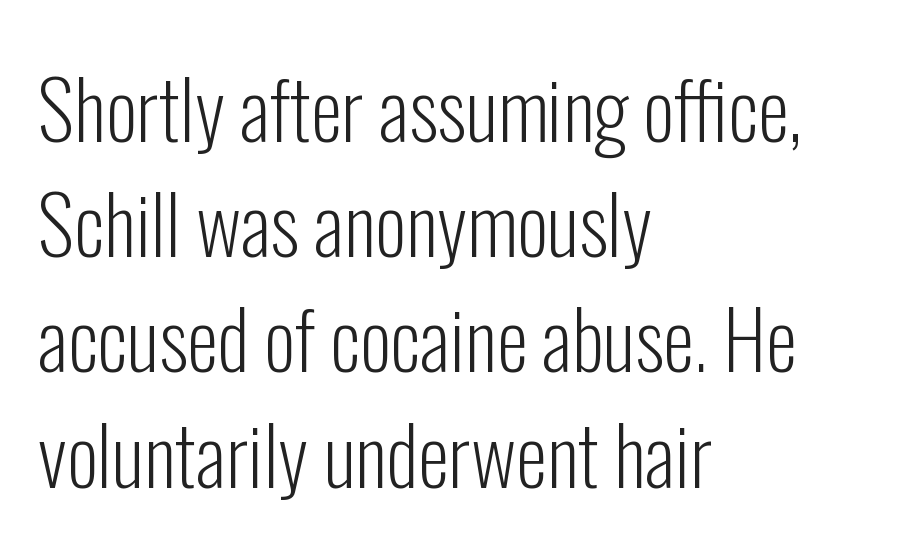
Every stem runs plumb, perpendicular to the baseline. The vertical gap from one line to the next is medium. Reading down the block, your eye returns to a fixed left position each line. The rendering shows plain stroke endings on the letterforms — a sans-serif design. Decoration check: the copy has no underline. Compared with typical body copy, the letter spacing here is the same.
